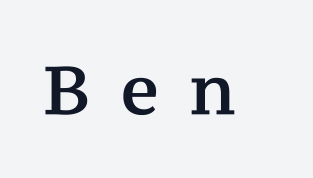
Q: Is the text italic (slanted)? A: No, it is upright.
Q: Is the typeface a serif or a sans-serif typeface? A: Serif.
Q: Is the text underlined? A: No.
Q: Is the spacing between letters normal or unusually wide? A: Unusually wide.
Q: Width (condensed, normal, or wide)? A: Normal.
Q: Stroke contrast? A: Medium.
Q: x-height? A: Medium.
Q: Monospaced? A: No.
